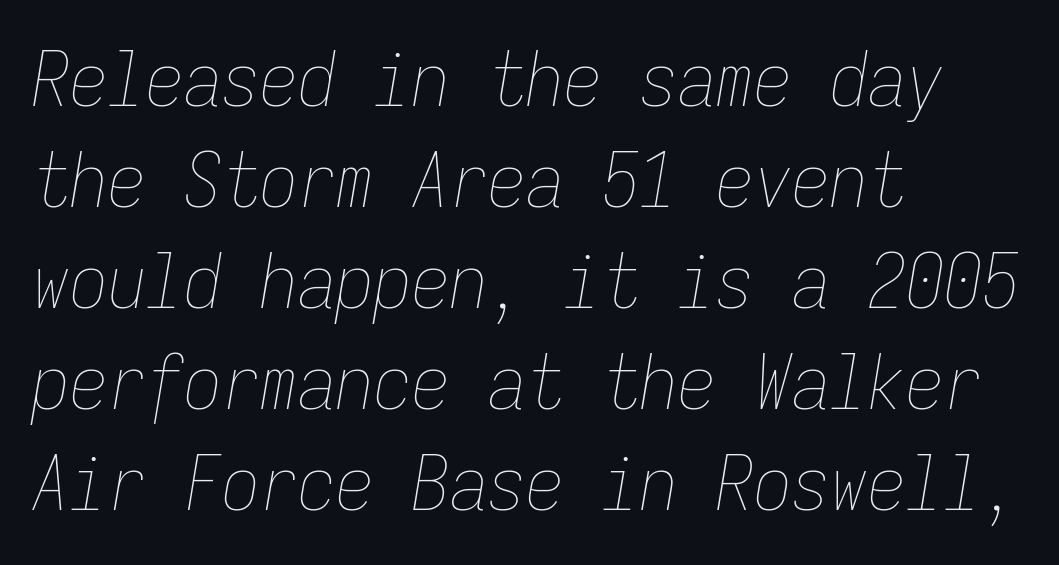
The image shows 76 px thin, condensed type, italic (leaning right), monospaced; set left-aligned, normal line spacing (1.33x), normal letter spacing, not underlined; low stroke contrast and a medium x-height.
